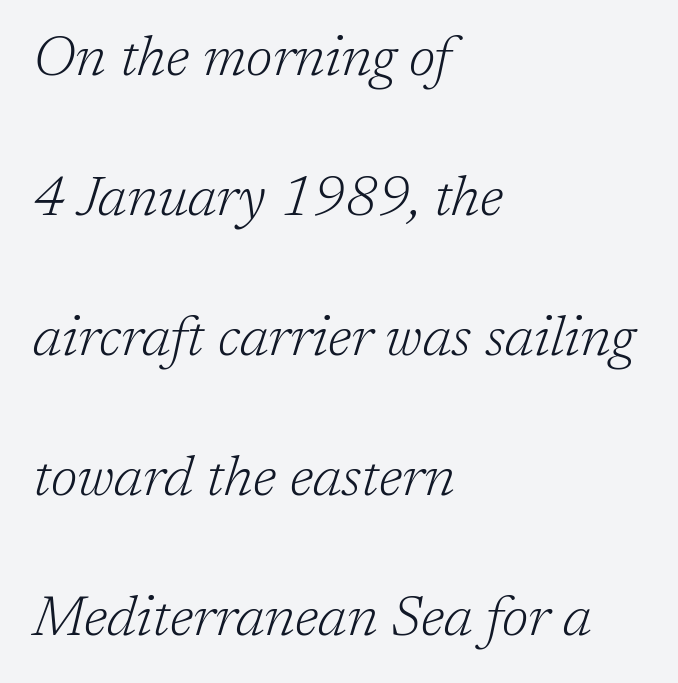
{"serif": "yes", "italic": "yes", "lean": "right", "slant_degrees": 17, "bold": "no", "weight": "light", "width": "normal", "stroke_contrast": "low", "x_height": "medium", "monospaced": "no", "underline": "no", "align": "left", "line_spacing": "loose", "line_spacing_ratio": 2.5, "letter_spacing": "normal", "letter_spacing_em": 0.0, "glyph_px": 56}
